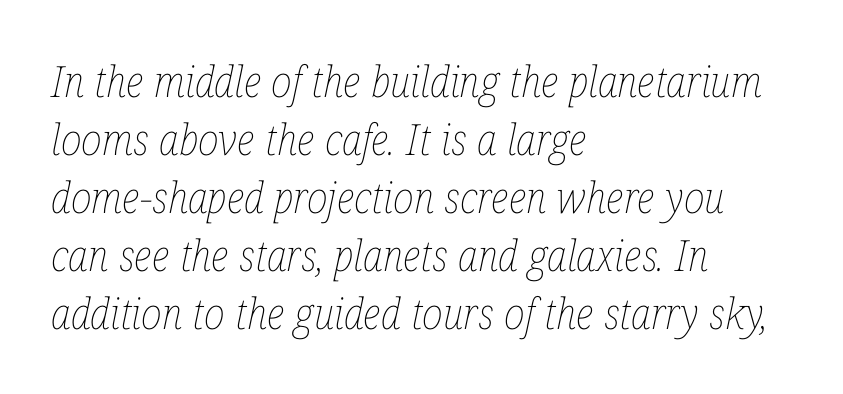
The image shows 43 px thin, condensed type, italic (leaning right); set left-aligned, normal line spacing (1.35x), normal letter spacing, not underlined; low stroke contrast and a medium x-height.
